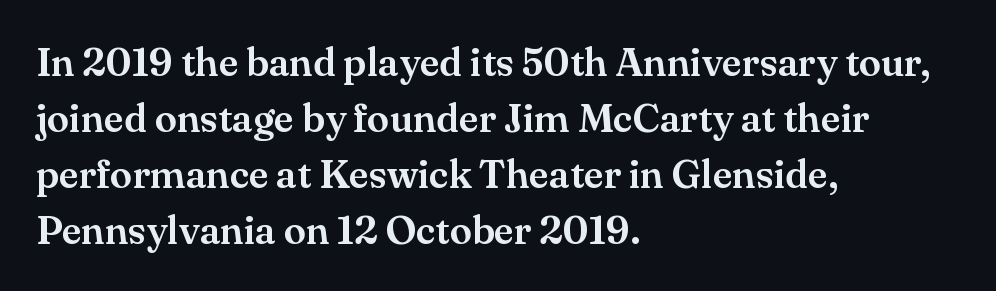
{"serif": "yes", "italic": "no", "width": "normal", "stroke_contrast": "medium", "x_height": "small", "monospaced": "no", "underline": "no", "align": "left", "line_spacing": "normal", "line_spacing_ratio": 1.4, "letter_spacing": "normal", "letter_spacing_em": 0.0, "glyph_px": 40}
